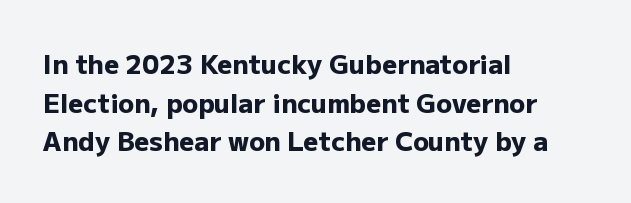
{"italic": "no", "bold": "yes", "underline": "no", "align": "left", "line_spacing": "normal", "line_spacing_ratio": 1.49, "letter_spacing": "normal", "letter_spacing_em": 0.0, "glyph_px": 26}
